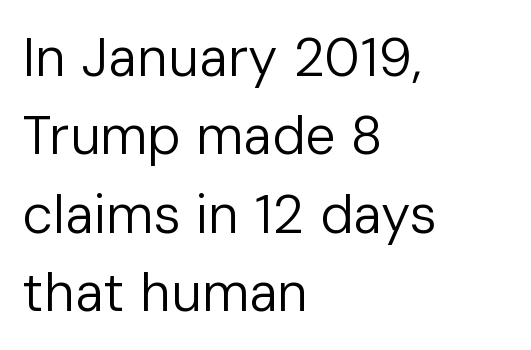
{"serif": "no", "italic": "no", "bold": "no", "weight": "regular", "width": "normal", "stroke_contrast": "low", "x_height": "medium", "monospaced": "no", "underline": "no", "align": "left", "line_spacing": "normal", "line_spacing_ratio": 1.45, "letter_spacing": "normal", "letter_spacing_em": 0.0, "glyph_px": 54}
